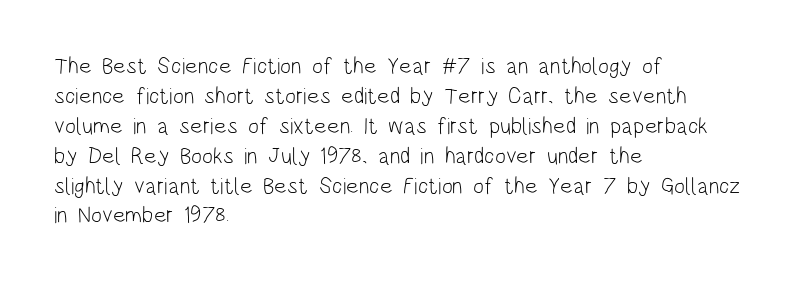
The lines are quadded left. The font sits on the lighter half of the weight spectrum, regular included. Tracking here is standard; glyphs follow each other at the usual distance. Italic? Not at all — the glyphs are vertical. Rule under the text: the space is simply empty.
